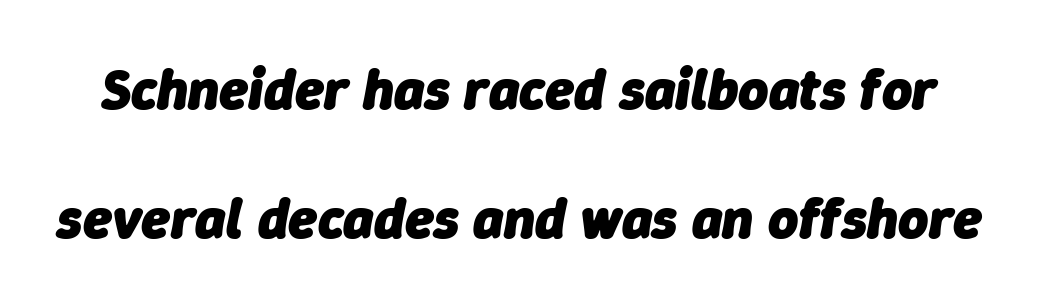
The image shows 58 px heavy type, italic (leaning right); set loose line spacing (2.23x), normal letter spacing, not underlined; low stroke contrast and a medium x-height.
